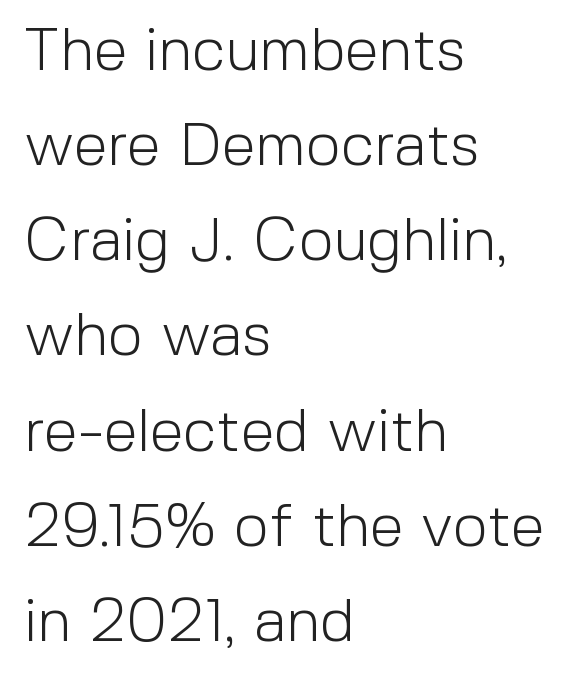
The image shows 61 px light sans-serif type, upright; set left-aligned, normal line spacing (1.56x), normal letter spacing, not underlined; a medium x-height.
